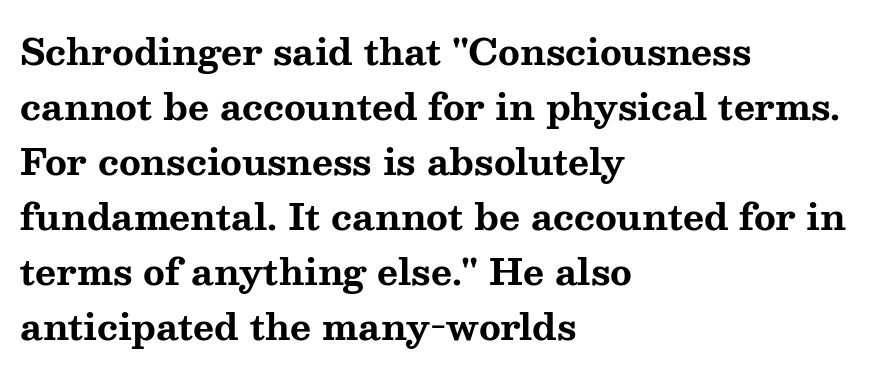
Inter-character spacing is left at the font's built-in metrics. Quick note: not italic, upright. Where is the straight margin? On the left. Regular leading. Check where the strokes stop: tiny serifs finish them off. Students, this is bold: see how much ink each stroke carries.
